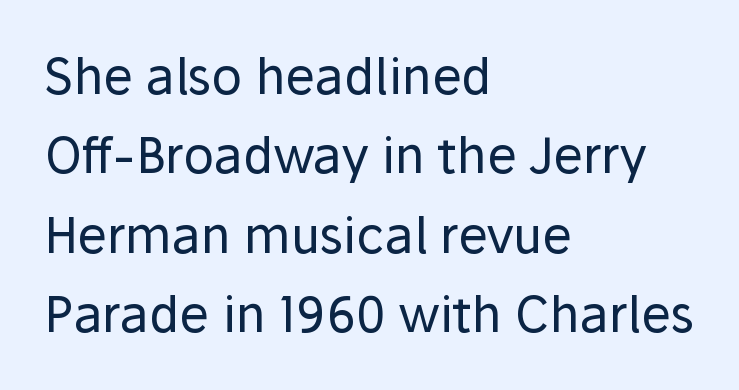
The image shows 50 px regular-weight sans-serif type, upright; set left-aligned, normal line spacing (1.59x), normal letter spacing, not underlined; low stroke contrast and a medium x-height.
